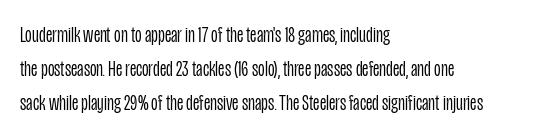
The image shows 23 px text type, upright; set left-aligned, normal line spacing (1.47x), normal letter spacing, not underlined.
